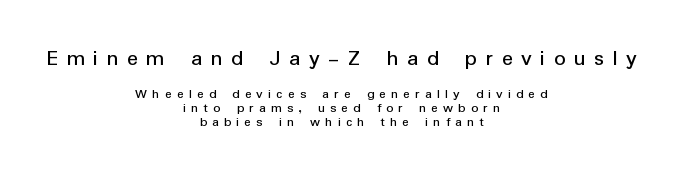
Q: Is the text bold? A: No.
Q: Is the text italic (slanted)? A: No, it is upright.
Q: Is the text underlined? A: No.
Q: How is the paragraph aligned? A: Centered.
Q: Is the spacing between letters normal or unusually wide? A: Unusually wide.
Q: Is the spacing between lines tight, normal or loose? A: Tight.
Q: Which block of text is set in a larger size, the first (top) or the second (bottom)? A: The first (top) one.
